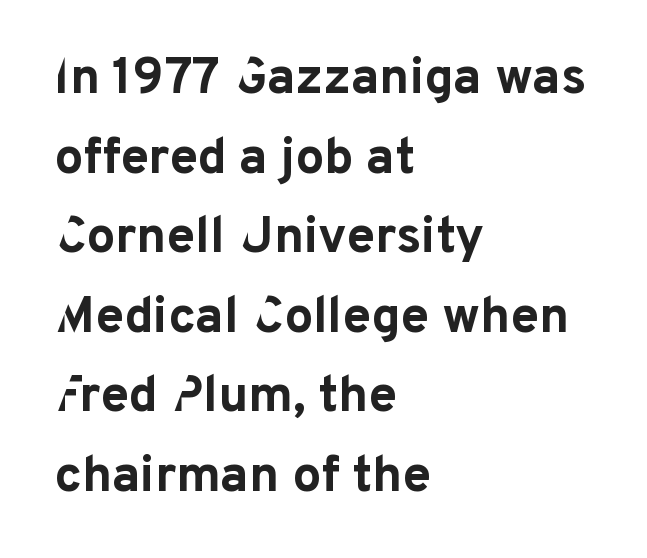
{"serif": "no", "italic": "no", "bold": "yes", "weight": "bold", "width": "normal", "stroke_contrast": "low", "x_height": "medium", "monospaced": "no", "underline": "no", "align": "left", "line_spacing": "normal", "line_spacing_ratio": 1.56, "letter_spacing": "normal", "letter_spacing_em": 0.0, "glyph_px": 51}
